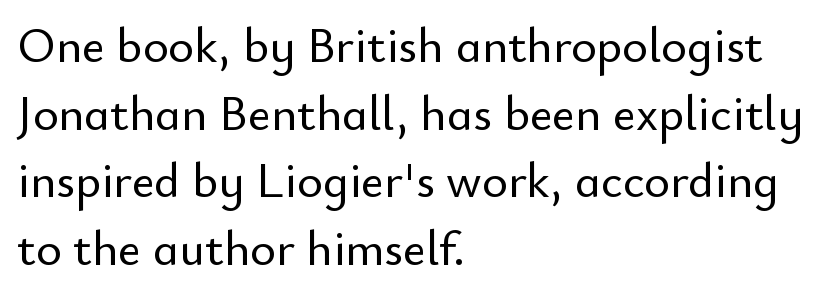
Q: Is the text italic (slanted)? A: No, it is upright.
Q: Is the typeface a serif or a sans-serif typeface? A: Sans-serif.
Q: Is the text underlined? A: No.
Q: How is the paragraph aligned? A: Left-aligned.
Q: Is the spacing between letters normal or unusually wide? A: Normal.
Q: Is the spacing between lines tight, normal or loose? A: Normal.
Q: Width (condensed, normal, or wide)? A: Normal.
Q: Stroke contrast? A: Low.
Q: x-height? A: Small.
Q: Monospaced? A: No.
